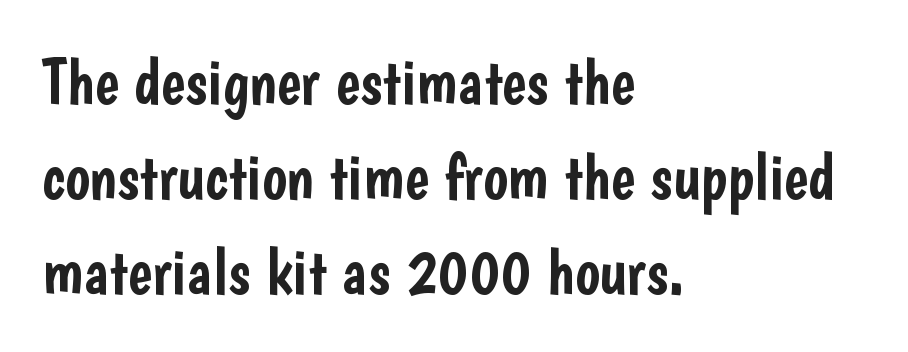
{"serif": "no", "italic": "no", "width": "condensed", "stroke_contrast": "low", "x_height": "medium", "monospaced": "no", "underline": "no", "align": "left", "line_spacing": "normal", "line_spacing_ratio": 1.46, "letter_spacing": "normal", "letter_spacing_em": 0.0, "glyph_px": 65}
